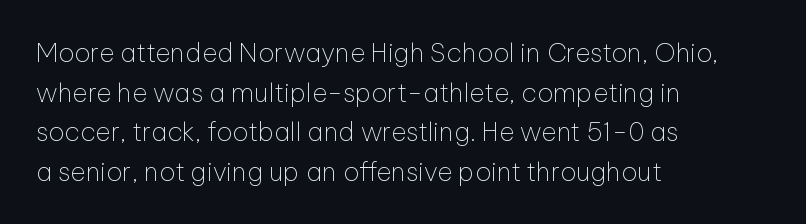
The image shows 26 px text type, upright; set left-aligned, normal line spacing (1.52x), normal letter spacing, not underlined.
